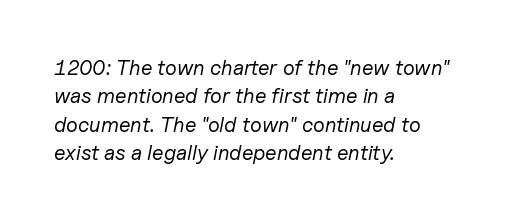
The cut favours lightness, reaching ordinary text weight at its darkest. Letter spacing: default. The block of text has a typical density, with ordinary space between rows. The compositor pushed each line to the left boundary. Notice how the stems are inclined rather than vertical — that's the hallmark of italics.
